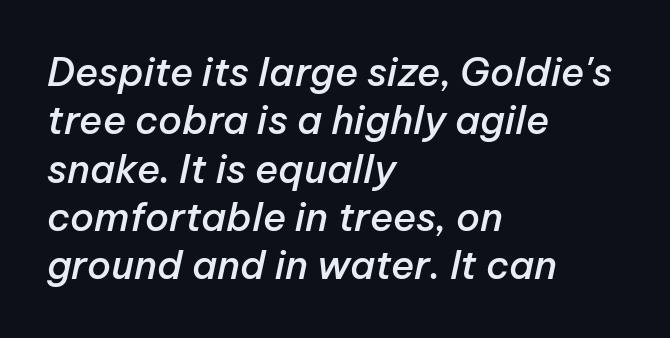
Q: Is the text bold? A: Semi-bold.
Q: Is the text italic (slanted)? A: Yes, it leans right by about 12 degrees.
Q: Is the text underlined? A: No.
Q: How is the paragraph aligned? A: Left-aligned.
Q: Is the spacing between letters normal or unusually wide? A: Normal.
Q: Width (condensed, normal, or wide)? A: Normal.
Q: Stroke contrast? A: Low.
Q: x-height? A: Medium.
Q: Monospaced? A: No.
